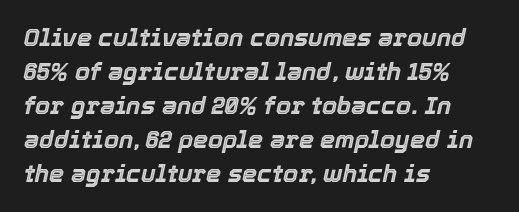
Q: Is the text italic (slanted)? A: Yes, it leans right by about 12 degrees.
Q: Is the text underlined? A: No.
Q: How is the paragraph aligned? A: Left-aligned.
Q: Is the spacing between letters normal or unusually wide? A: Normal.
Q: Is the spacing between lines tight, normal or loose? A: Normal.
